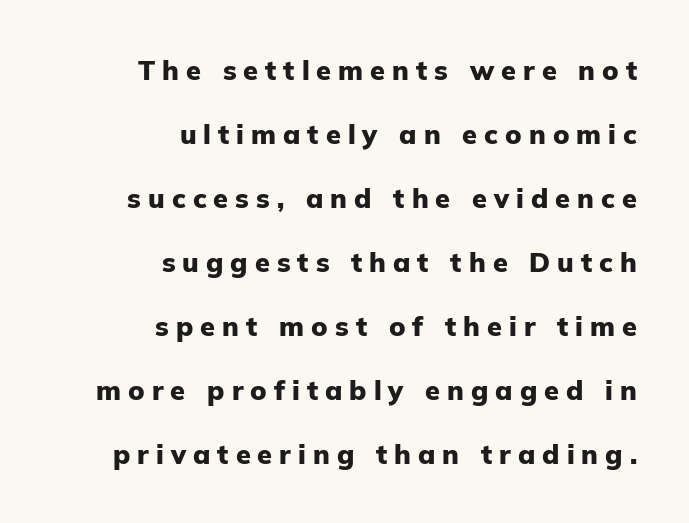
The typesetting leans heavy: a genuine bold. Successive baselines arrive slowly, with a big drop between each. Honestly, there is no underline to notice here at all. Display-style spreading of the glyphs; the letterfit is very open.
